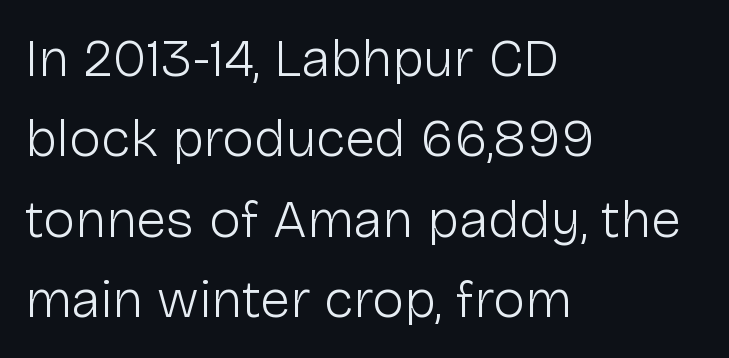
{"serif": "no", "italic": "no", "bold": "no", "weight": "light", "width": "normal", "stroke_contrast": "low", "x_height": "medium", "monospaced": "no", "underline": "no", "align": "left", "line_spacing": "normal", "line_spacing_ratio": 1.49, "letter_spacing": "normal", "letter_spacing_em": 0.0, "glyph_px": 54}
